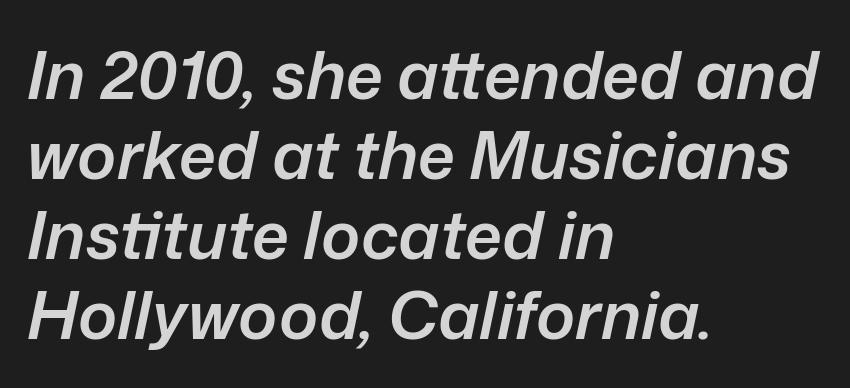
Unmarked baselines from the first word to the last. Weight check: semibold — heavier than regular, not quite bold. Spacing verdict: proportional, widths tailored to each character. Compared with typical body copy, the letter spacing here is the same. Emphasis-style slanted type is in use. If you drew a ruler down the left edge, every line would touch it.
